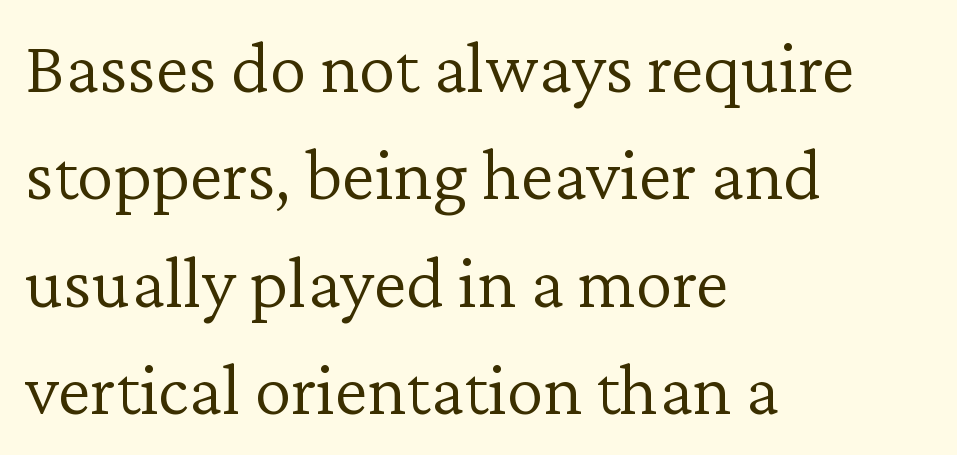
The image shows 74 px light serif type, upright; set left-aligned, normal line spacing (1.45x), normal letter spacing, not underlined; low stroke contrast and a medium x-height.
